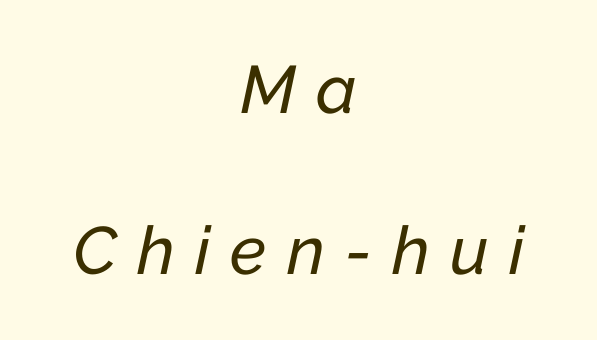
The image shows 67 px text type, italic (leaning right); set centered, loose line spacing (2.4x), unusually wide letter spacing (+0.3 em), not underlined; low stroke contrast and a medium x-height.
